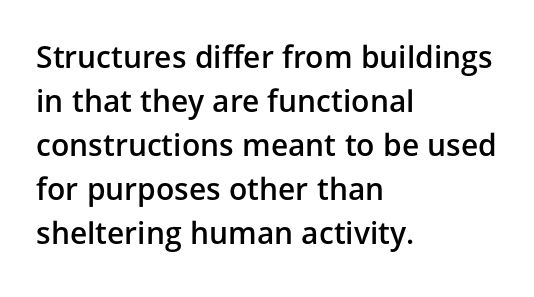
{"serif": "no", "italic": "no", "bold": "semi", "weight": "semibold", "width": "normal", "stroke_contrast": "low", "x_height": "medium", "monospaced": "no", "underline": "no", "align": "left", "line_spacing": "normal", "line_spacing_ratio": 1.47, "letter_spacing": "normal", "letter_spacing_em": 0.0, "glyph_px": 30}
